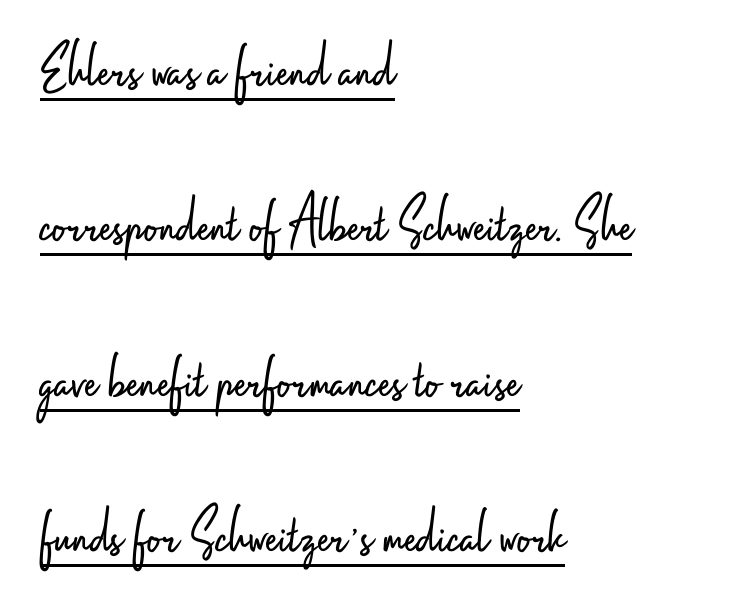
{"serif": "no", "bold": "no", "weight": "light", "width": "condensed", "stroke_contrast": "low", "x_height": "small", "monospaced": "no", "underline": "yes", "align": "left", "line_spacing": "loose", "line_spacing_ratio": 2.32, "letter_spacing": "normal", "letter_spacing_em": 0.0, "glyph_px": 67}
